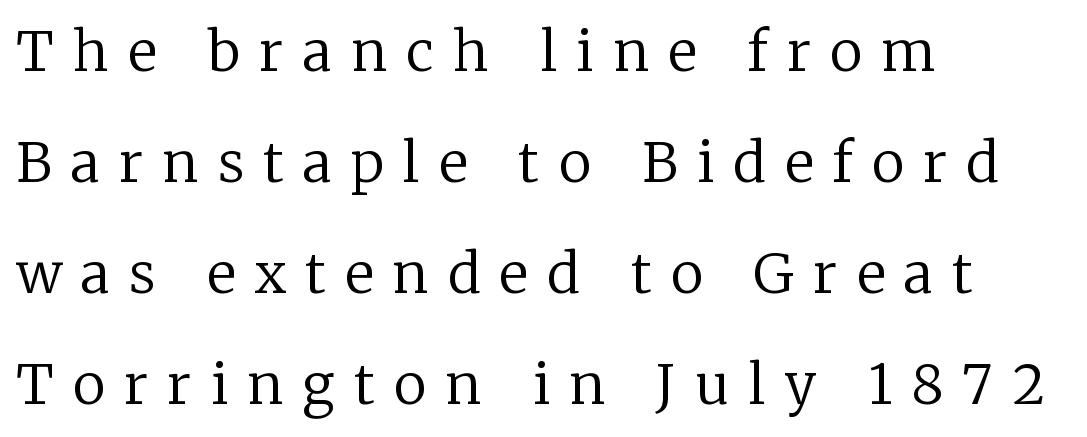
Q: Is the text bold? A: No.
Q: Is the text italic (slanted)? A: No, it is upright.
Q: Is the typeface a serif or a sans-serif typeface? A: Serif.
Q: Is the text underlined? A: No.
Q: How is the paragraph aligned? A: Left-aligned.
Q: Is the spacing between letters normal or unusually wide? A: Unusually wide.
Q: Is the spacing between lines tight, normal or loose? A: Loose.
Q: Width (condensed, normal, or wide)? A: Normal.
Q: Stroke contrast? A: Low.
Q: x-height? A: Medium.
Q: Monospaced? A: No.
